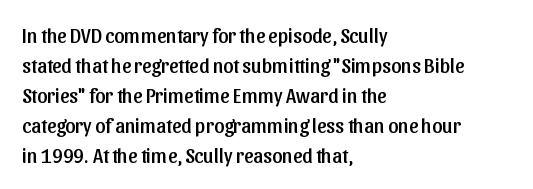
The image shows 20 px text type, upright; set left-aligned, normal line spacing (1.5x), normal letter spacing, not underlined.
